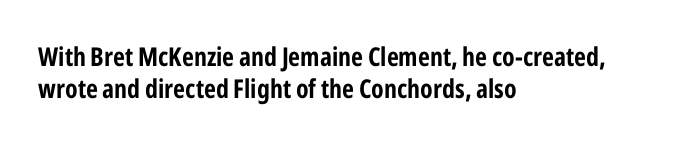
Alignment: flush left. A clean baseline with only descenders dipping below it. Vertical strokes here are truly vertical. Every letter is thick-stroked: bold, no question. A typesetter would call this zero additional tracking.
